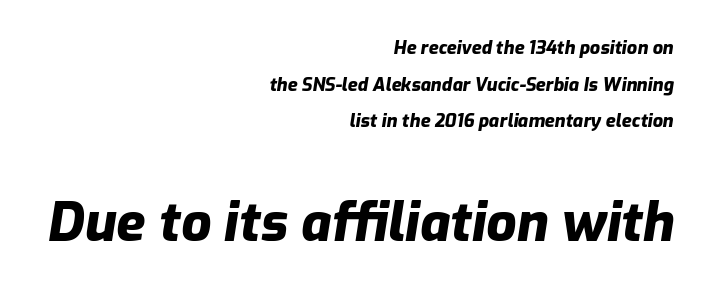
Two sizes are in play, and the larger belongs to the second block. Each letter keeps its own natural width here, so spacing adapts to shape. Notice how the passage keeps a crisp vertical edge on the right only. Compared with an ordinary text face, these strokes are far heavier — a full bold. Tracking here is standard; glyphs follow each other at the usual distance.
